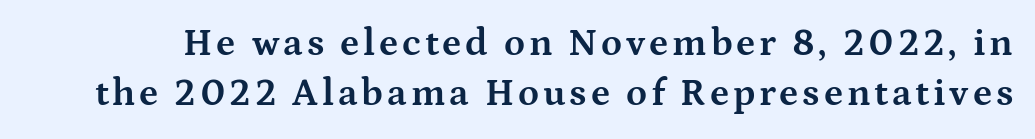
{"serif": "yes", "italic": "no", "bold": "yes", "weight": "bold", "width": "wide", "stroke_contrast": "medium", "x_height": "medium", "monospaced": "no", "underline": "no", "line_spacing": "normal", "line_spacing_ratio": 1.32, "glyph_px": 38}
